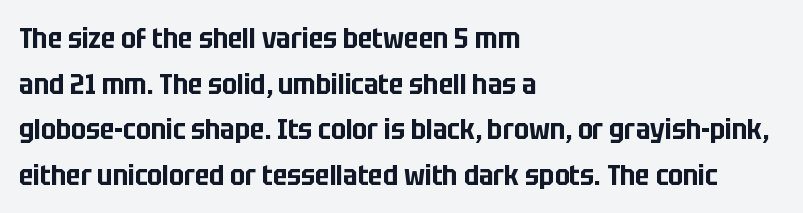
{"serif": "no", "italic": "no", "width": "condensed", "stroke_contrast": "low", "x_height": "large", "monospaced": "no", "underline": "no", "align": "left", "line_spacing": "normal", "line_spacing_ratio": 1.57, "letter_spacing": "normal", "letter_spacing_em": 0.0, "glyph_px": 29}
